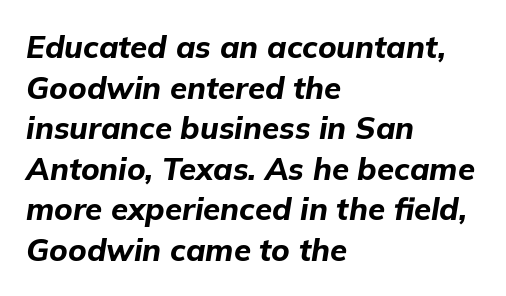
The rendering uses a bold face; every stroke is thick and dark. Layout note: lines flush left. The passage shown is not underscored anywhere. The glyphs look as if they've been sheared to an angle.
